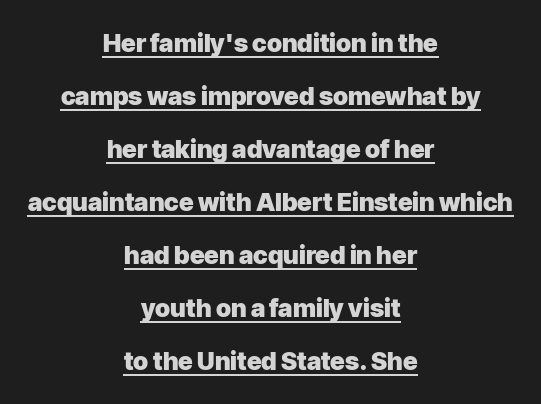
{"italic": "no", "bold": "yes", "underline": "yes", "align": "center", "line_spacing": "loose", "line_spacing_ratio": 2.12, "letter_spacing": "normal", "letter_spacing_em": 0.0, "glyph_px": 25}
